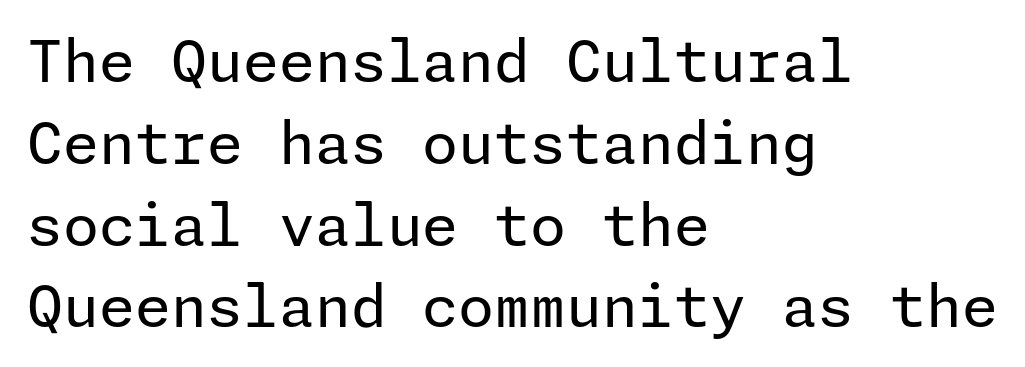
Q: Is the text bold? A: No.
Q: Is the text italic (slanted)? A: No, it is upright.
Q: Is the typeface a serif or a sans-serif typeface? A: Sans-serif.
Q: Is the text underlined? A: No.
Q: How is the paragraph aligned? A: Left-aligned.
Q: Is the spacing between letters normal or unusually wide? A: Normal.
Q: Is the spacing between lines tight, normal or loose? A: Normal.
Q: Width (condensed, normal, or wide)? A: Normal.
Q: Stroke contrast? A: Low.
Q: x-height? A: Medium.
